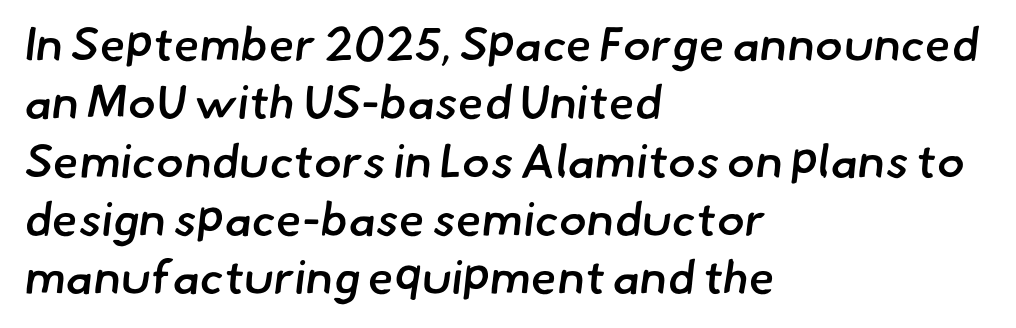
The image shows 47 px semibold sans-serif type; set left-aligned, line spacing 1.24x, normal letter spacing, not underlined; low stroke contrast and a small x-height.
